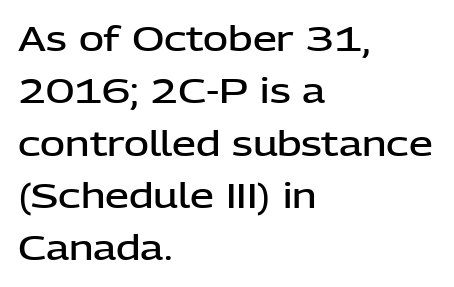
The image shows 34 px semibold sans-serif type, upright; set left-aligned, normal line spacing (1.54x), normal letter spacing, not underlined; low stroke contrast and a medium x-height.
